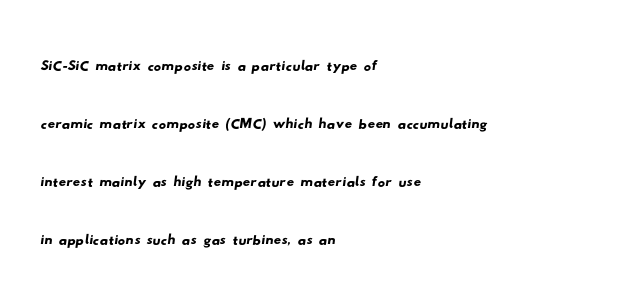
Q: Is the typeface a serif or a sans-serif typeface? A: Sans-serif.
Q: Is the text underlined? A: No.
Q: How is the paragraph aligned? A: Left-aligned.
Q: Is the spacing between letters normal or unusually wide? A: Normal.
Q: Is the spacing between lines tight, normal or loose? A: Normal.
Q: Width (condensed, normal, or wide)? A: Wide.
Q: Stroke contrast? A: Low.
Q: x-height? A: Small.
Q: Monospaced? A: No.
